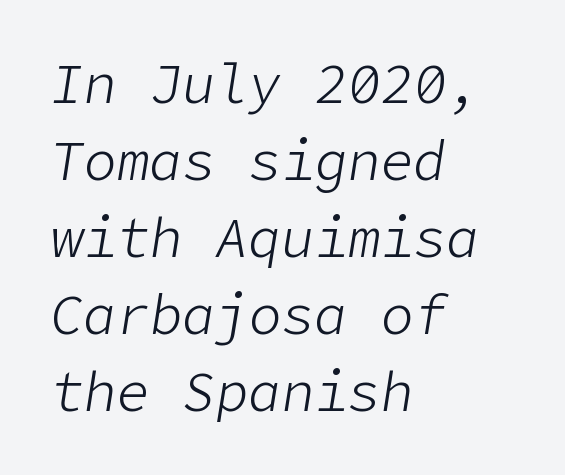
The image shows 55 px light type, italic (leaning right); set left-aligned, normal line spacing (1.4x), normal letter spacing, not underlined; low stroke contrast and a medium x-height.
